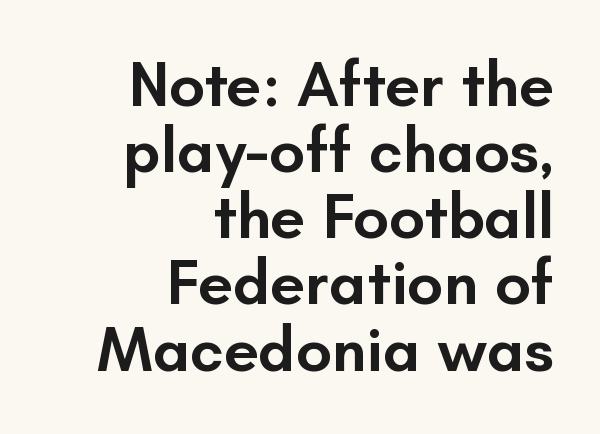
Q: Is the text bold? A: Semi-bold.
Q: Is the text italic (slanted)? A: No, it is upright.
Q: Is the typeface a serif or a sans-serif typeface? A: Sans-serif.
Q: Is the text underlined? A: No.
Q: How is the paragraph aligned? A: Right-aligned.
Q: Is the spacing between letters normal or unusually wide? A: Normal.
Q: Is the spacing between lines tight, normal or loose? A: Tight.
Q: Width (condensed, normal, or wide)? A: Normal.
Q: Stroke contrast? A: Low.
Q: x-height? A: Small.
Q: Monospaced? A: No.
